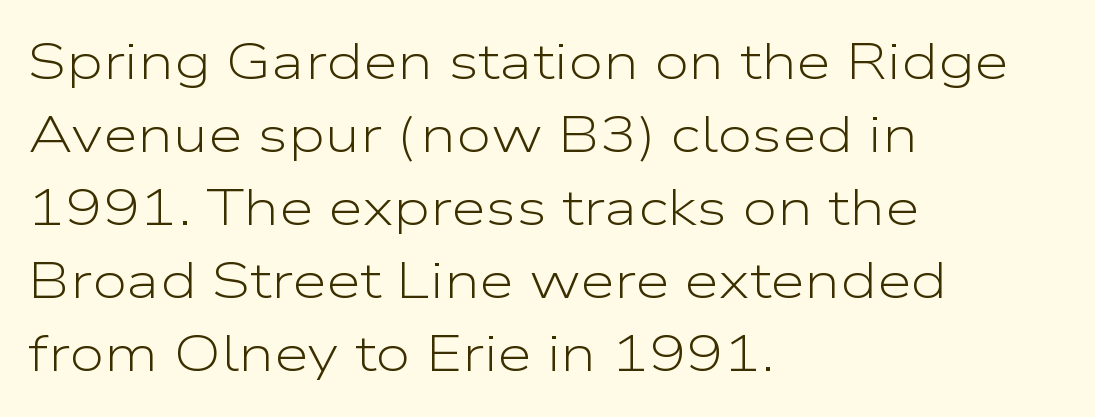
Q: Is the text bold? A: No.
Q: Is the text italic (slanted)? A: No, it is upright.
Q: Is the typeface a serif or a sans-serif typeface? A: Sans-serif.
Q: Is the text underlined? A: No.
Q: How is the paragraph aligned? A: Left-aligned.
Q: Is the spacing between letters normal or unusually wide? A: Normal.
Q: Is the spacing between lines tight, normal or loose? A: Normal.
Q: Width (condensed, normal, or wide)? A: Wide.
Q: Stroke contrast? A: Low.
Q: x-height? A: Medium.
Q: Monospaced? A: No.
